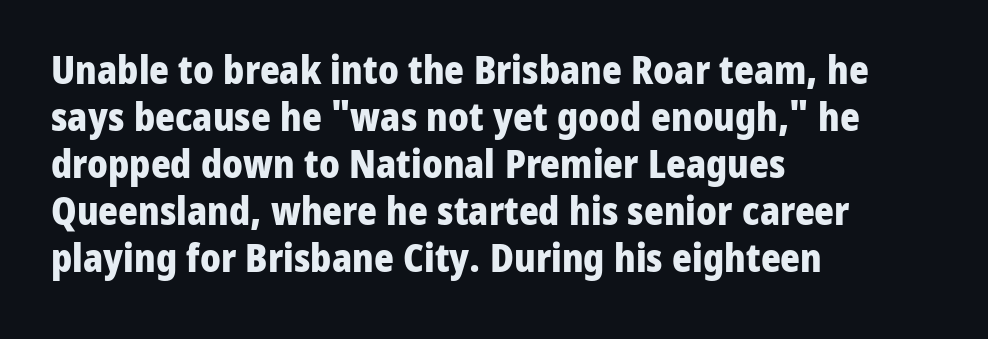
Q: Is the text bold? A: Yes.
Q: Is the text italic (slanted)? A: No, it is upright.
Q: Is the typeface a serif or a sans-serif typeface? A: Sans-serif.
Q: Is the text underlined? A: No.
Q: How is the paragraph aligned? A: Left-aligned.
Q: Is the spacing between letters normal or unusually wide? A: Normal.
Q: Width (condensed, normal, or wide)? A: Normal.
Q: Stroke contrast? A: Low.
Q: x-height? A: Medium.
Q: Monospaced? A: No.
